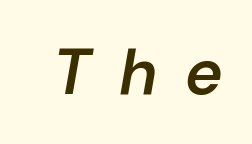
{"italic": "yes", "lean": "right", "slant_degrees": 10, "bold": "semi", "weight": "semibold", "width": "normal", "stroke_contrast": "low", "x_height": "medium", "monospaced": "no", "underline": "no", "letter_spacing": "wide", "letter_spacing_em": 0.47, "glyph_px": 64}
